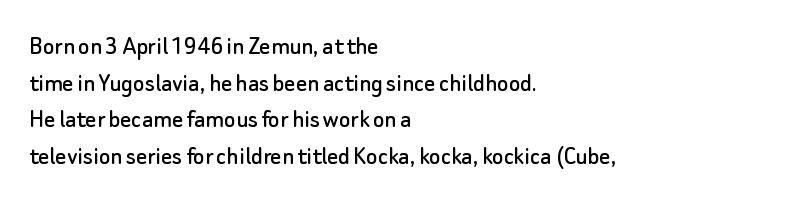
Q: Is the text italic (slanted)? A: No, it is upright.
Q: Is the text underlined? A: No.
Q: How is the paragraph aligned? A: Left-aligned.
Q: Is the spacing between letters normal or unusually wide? A: Normal.
Q: Is the spacing between lines tight, normal or loose? A: Normal.
